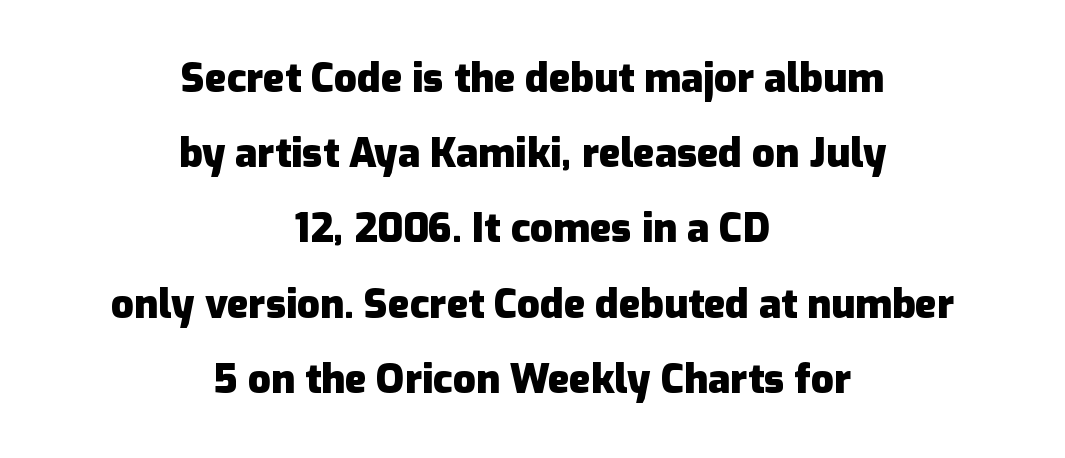
The image shows 40 px heavy sans-serif type, upright; set centered, line spacing 1.88x, normal letter spacing, not underlined; low stroke contrast and a medium x-height.
